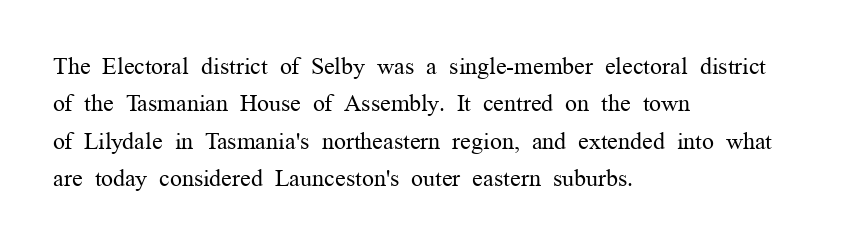
The image shows 24 px text type, upright; set left-aligned, normal line spacing (1.56x), normal letter spacing, not underlined.
